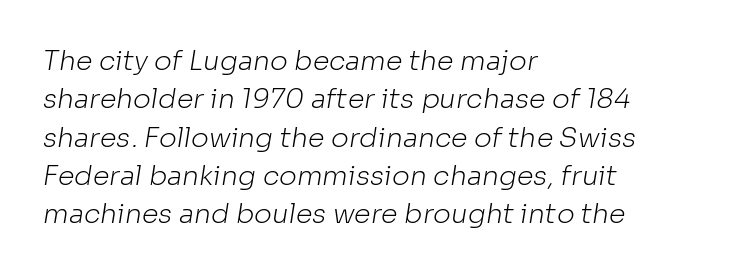
Q: Is the text bold? A: No.
Q: Is the text underlined? A: No.
Q: How is the paragraph aligned? A: Left-aligned.
Q: Is the spacing between letters normal or unusually wide? A: Normal.
Q: Is the spacing between lines tight, normal or loose? A: Normal.
